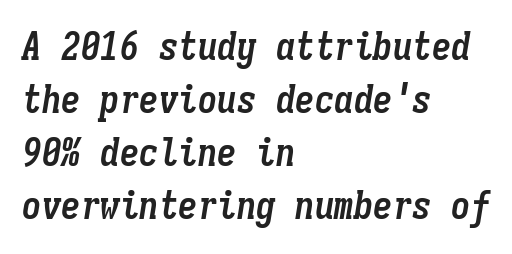
The image shows 39 px semibold, condensed type, italic (leaning right), monospaced; set left-aligned, normal line spacing (1.36x), normal letter spacing, not underlined; low stroke contrast and a medium x-height.
